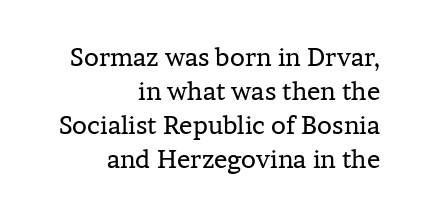
{"italic": "no", "bold": "no", "underline": "no", "align": "right", "line_spacing": "normal", "line_spacing_ratio": 1.36, "letter_spacing": "normal", "letter_spacing_em": 0.0, "glyph_px": 25}
